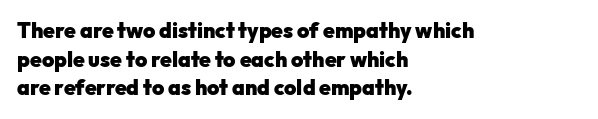
The image shows 21 px bold type, upright; set left-aligned, normal line spacing (1.36x), normal letter spacing, not underlined.
